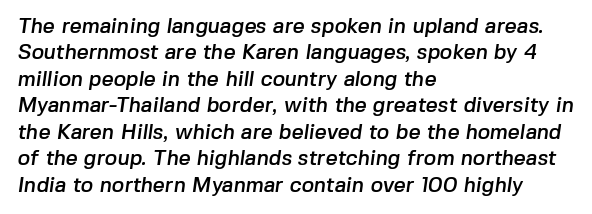
Q: Is the text underlined? A: No.
Q: How is the paragraph aligned? A: Left-aligned.
Q: Is the spacing between letters normal or unusually wide? A: Normal.
Q: Is the spacing between lines tight, normal or loose? A: Normal.
